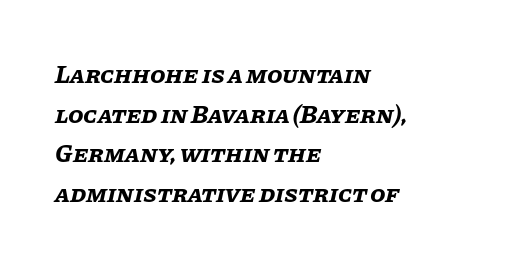
Q: Is the text bold? A: Yes.
Q: Is the text italic (slanted)? A: Yes, it leans right by about 11 degrees.
Q: Is the text underlined? A: No.
Q: How is the paragraph aligned? A: Left-aligned.
Q: Is the spacing between letters normal or unusually wide? A: Normal.
Q: Is the spacing between lines tight, normal or loose? A: Normal.
